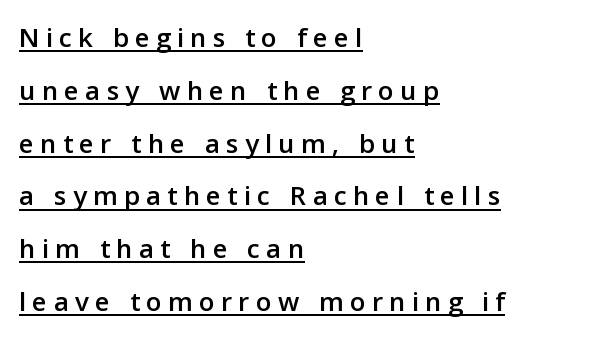
{"serif": "no", "italic": "no", "width": "normal", "stroke_contrast": "low", "x_height": "medium", "monospaced": "no", "underline": "yes", "align": "left", "line_spacing_ratio": 1.82, "letter_spacing": "wide", "letter_spacing_em": 0.21, "glyph_px": 29}
